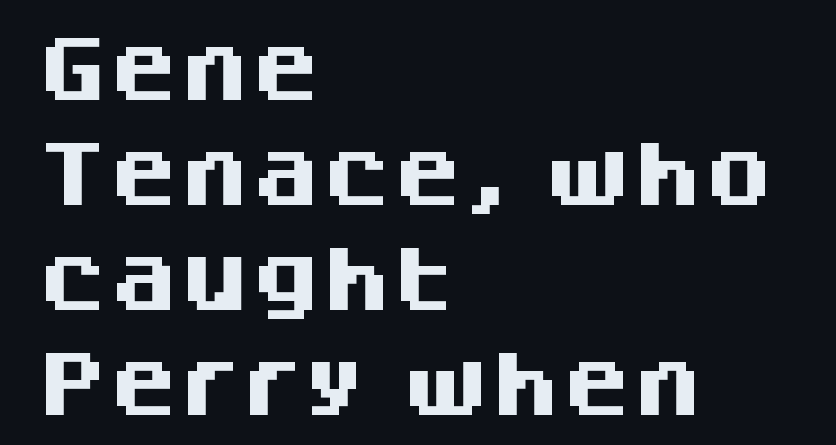
{"serif": "no", "italic": "no", "bold": "yes", "weight": "heavy", "width": "normal", "stroke_contrast": "medium", "x_height": "large", "monospaced": "no", "underline": "no", "align": "left", "line_spacing": "normal", "line_spacing_ratio": 1.48, "letter_spacing": "normal", "letter_spacing_em": 0.0, "glyph_px": 71}
